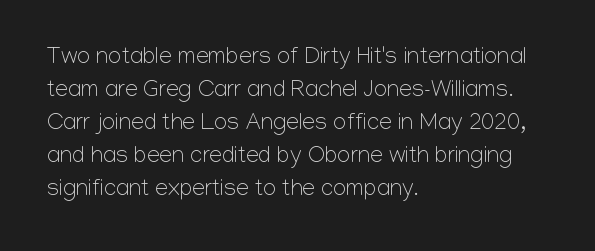
The image shows 23 px text type, upright; set left-aligned, normal line spacing (1.43x), normal letter spacing, not underlined.
